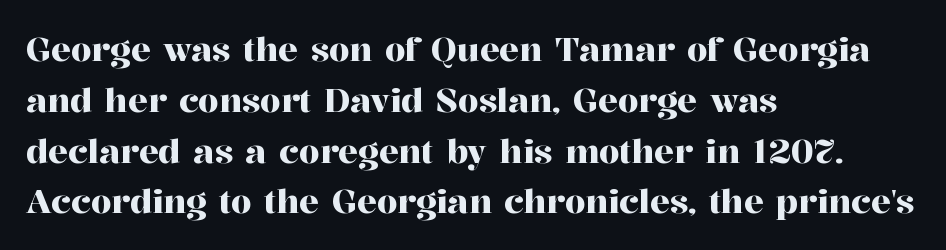
The image shows 33 px serif type, upright; set left-aligned, normal line spacing (1.54x), normal letter spacing, not underlined; high stroke contrast and a medium x-height.
